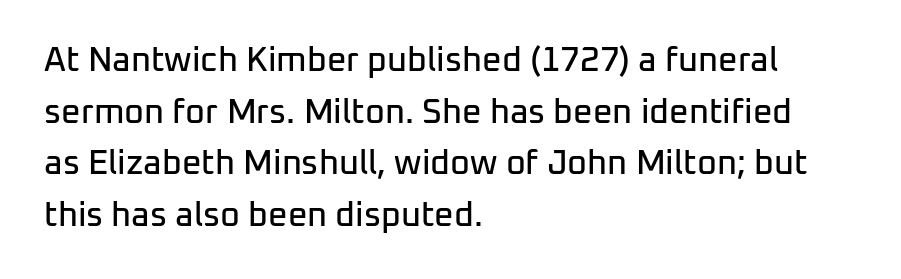
The image shows 34 px sans-serif type, upright; set left-aligned, normal line spacing (1.52x), normal letter spacing, not underlined; low stroke contrast and a medium x-height.
